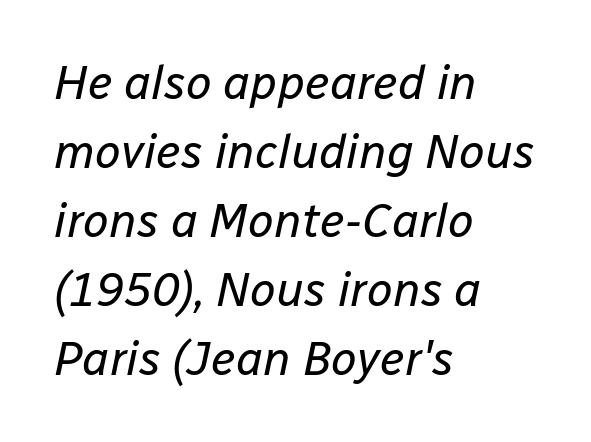
The letters are slanted; this is an italic face. Beneath every word, the page is bare. Honestly, the row spacing looks completely unremarkable. Inter-character spacing is left at the font's built-in metrics. No chunkiness to these letters — they're not bold. The compositor pushed each line to the left boundary.
